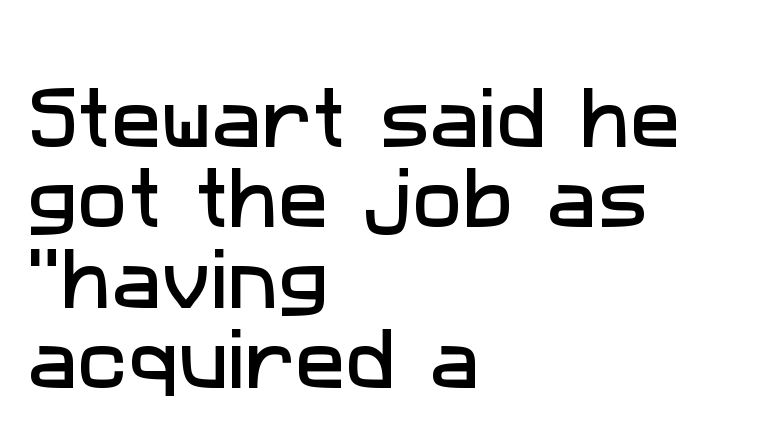
The paragraph has a hard left edge and a soft right edge. Regarding serifs, this sample does without them. The face used here is proportionally spaced, like ordinary book or web type. No word sits above an underline.
